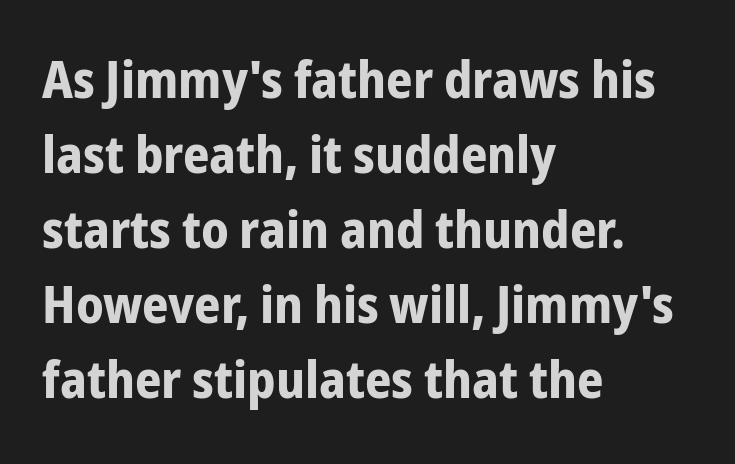
Proportional: the letters do not fall into vertical columns. Note: no serifs on the glyphs. Weight check: bold — yes, fully. This rendering leaves character spacing at its baseline value. Reading down the column, the eye jumps a familiar distance to each next line. Honestly, there is no underline to notice here at all.
